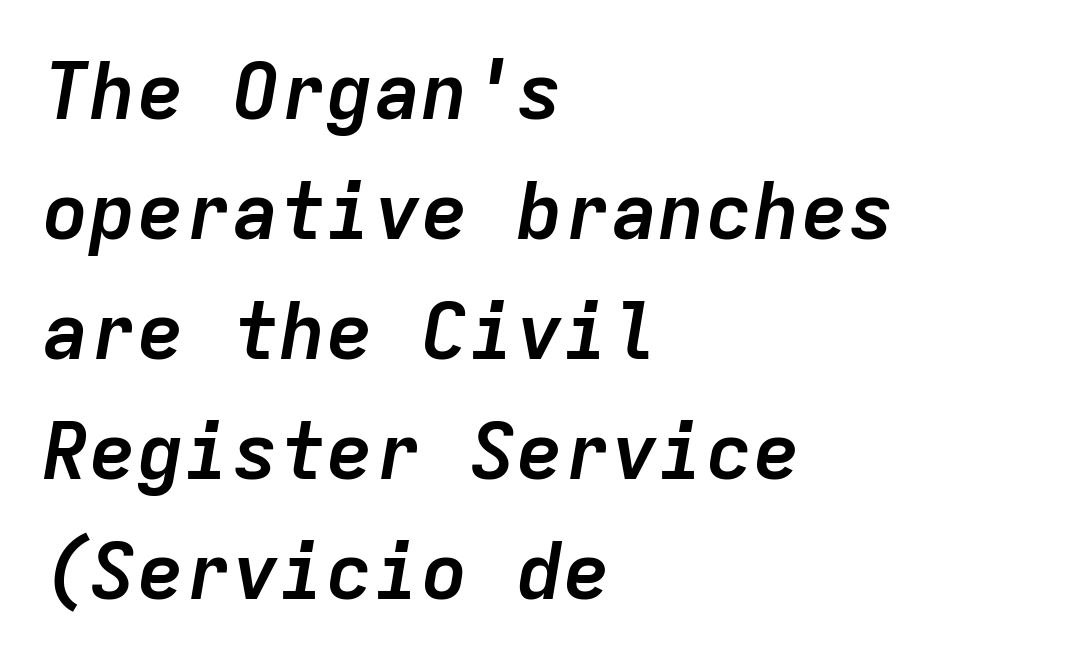
Q: Is the text bold? A: Yes.
Q: Is the text italic (slanted)? A: Yes, it leans right by about 9 degrees.
Q: Is the text underlined? A: No.
Q: How is the paragraph aligned? A: Left-aligned.
Q: Is the spacing between letters normal or unusually wide? A: Normal.
Q: Is the spacing between lines tight, normal or loose? A: Normal.
Q: Width (condensed, normal, or wide)? A: Normal.
Q: Stroke contrast? A: Low.
Q: x-height? A: Medium.
Q: Monospaced? A: Yes.
